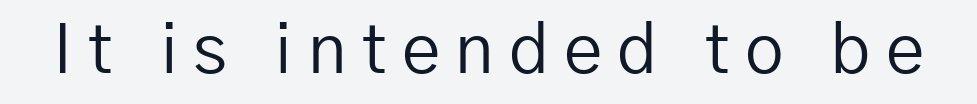
Nothing heavy about these letters — not bold at all. A typesetter would call this heavily tracked-out type. Every character sits straight up, as roman type does. Beneath every word, the page is bare. Examine the stroke ends and you'll find no serifs. These lines are rendered in a variable-pitch font.
